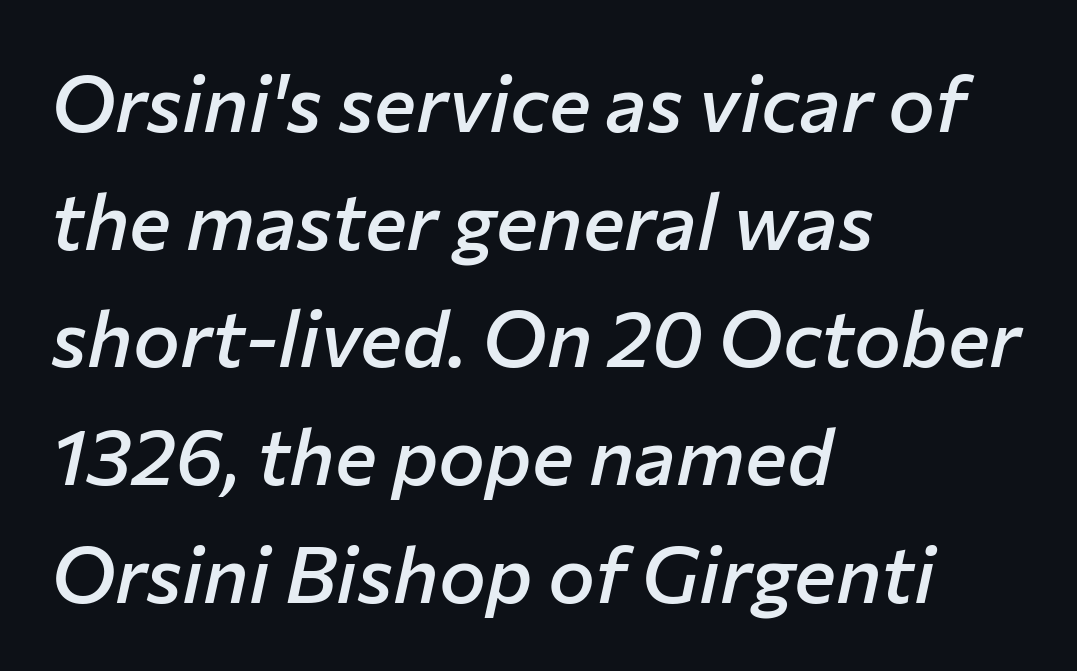
Q: Is the text bold? A: Semi-bold.
Q: Is the text italic (slanted)? A: Yes, it leans right by about 12 degrees.
Q: Is the text underlined? A: No.
Q: How is the paragraph aligned? A: Left-aligned.
Q: Is the spacing between letters normal or unusually wide? A: Normal.
Q: Is the spacing between lines tight, normal or loose? A: Normal.
Q: Width (condensed, normal, or wide)? A: Normal.
Q: Stroke contrast? A: Low.
Q: x-height? A: Medium.
Q: Monospaced? A: No.
